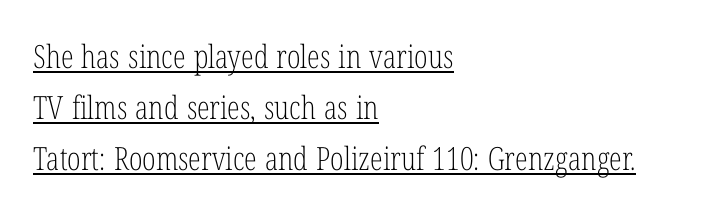
The cut favours lightness, reaching ordinary text weight at its darkest. Does the leading feel generous? No, just average. These lines are set flush left with a ragged right edge. The characters display serif detailing at their extremities.
